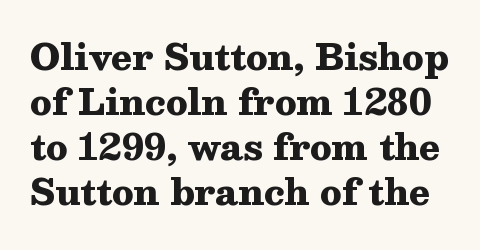
Q: Is the text bold? A: Yes.
Q: Is the text italic (slanted)? A: No, it is upright.
Q: Is the typeface a serif or a sans-serif typeface? A: Serif.
Q: Is the text underlined? A: No.
Q: Is the spacing between letters normal or unusually wide? A: Normal.
Q: Is the spacing between lines tight, normal or loose? A: Normal.
Q: Width (condensed, normal, or wide)? A: Wide.
Q: Stroke contrast? A: Medium.
Q: x-height? A: Medium.
Q: Monospaced? A: No.
